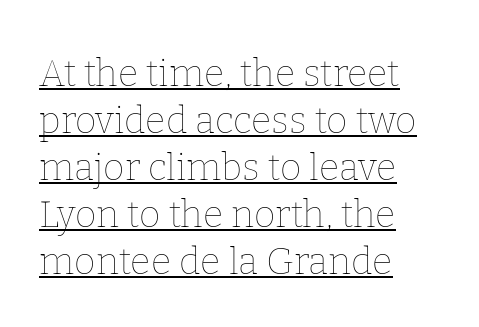
{"italic": "no", "bold": "no", "weight": "thin", "width": "normal", "stroke_contrast": "low", "x_height": "medium", "monospaced": "no", "underline": "yes", "align": "left", "line_spacing": "normal", "line_spacing_ratio": 1.27, "letter_spacing": "normal", "letter_spacing_em": 0.0, "glyph_px": 37}
